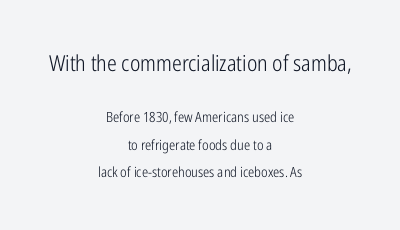
Q: Is the text bold? A: No.
Q: Is the text italic (slanted)? A: No, it is upright.
Q: Is the text underlined? A: No.
Q: How is the paragraph aligned? A: Centered.
Q: Is the spacing between letters normal or unusually wide? A: Normal.
Q: Is the spacing between lines tight, normal or loose? A: Loose.
Q: Which block of text is set in a larger size, the first (top) or the second (bottom)? A: The first (top) one.
